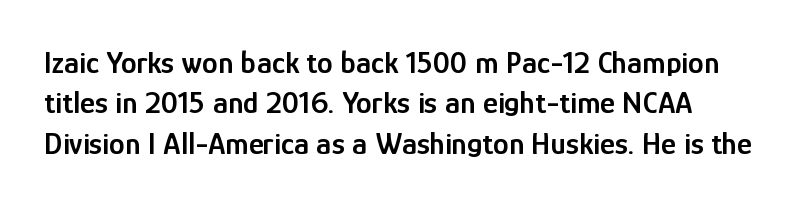
{"serif": "no", "italic": "no", "bold": "semi", "weight": "semibold", "width": "condensed", "stroke_contrast": "low", "x_height": "medium", "monospaced": "no", "underline": "no", "line_spacing": "normal", "line_spacing_ratio": 1.26, "letter_spacing": "normal", "letter_spacing_em": 0.0, "glyph_px": 32}
